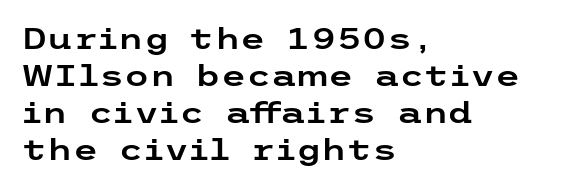
Q: Is the text italic (slanted)? A: No, it is upright.
Q: Is the typeface a serif or a sans-serif typeface? A: Sans-serif.
Q: Is the text underlined? A: No.
Q: How is the paragraph aligned? A: Left-aligned.
Q: Is the spacing between letters normal or unusually wide? A: Normal.
Q: Is the spacing between lines tight, normal or loose? A: Normal.
Q: Width (condensed, normal, or wide)? A: Wide.
Q: Stroke contrast? A: Low.
Q: x-height? A: Medium.
